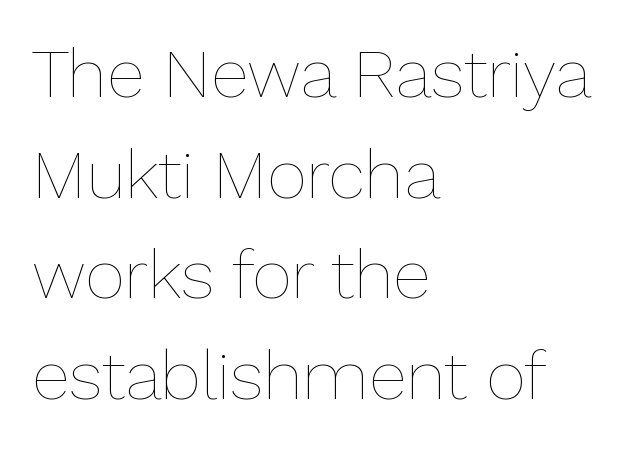
The image shows 69 px thin type, upright; set left-aligned, normal line spacing (1.46x), normal letter spacing, not underlined; low stroke contrast and a medium x-height.
